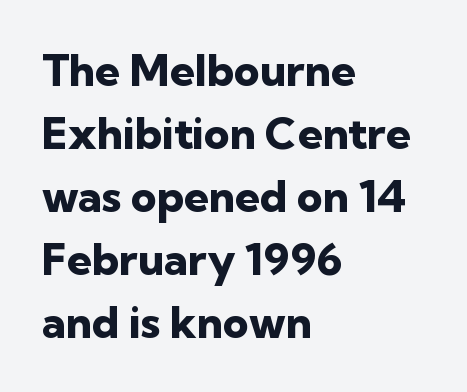
Q: Is the text bold? A: Yes.
Q: Is the text italic (slanted)? A: No, it is upright.
Q: Is the typeface a serif or a sans-serif typeface? A: Sans-serif.
Q: Is the text underlined? A: No.
Q: How is the paragraph aligned? A: Left-aligned.
Q: Is the spacing between letters normal or unusually wide? A: Normal.
Q: Is the spacing between lines tight, normal or loose? A: Normal.
Q: Width (condensed, normal, or wide)? A: Normal.
Q: Stroke contrast? A: Low.
Q: x-height? A: Medium.
Q: Monospaced? A: No.
